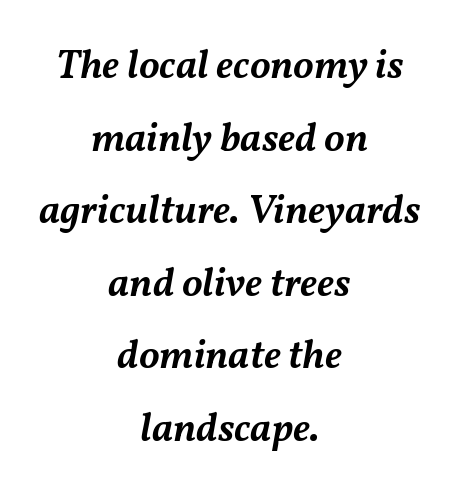
{"italic": "yes", "lean": "right", "slant_degrees": 11, "bold": "semi", "weight": "semibold", "width": "normal", "stroke_contrast": "medium", "x_height": "medium", "monospaced": "no", "underline": "no", "align": "center", "line_spacing_ratio": 1.77, "letter_spacing": "normal", "letter_spacing_em": 0.0, "glyph_px": 41}
